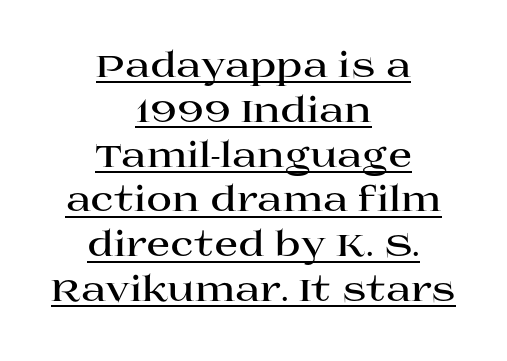
{"serif": "yes", "italic": "no", "bold": "yes", "weight": "bold", "width": "wide", "stroke_contrast": "high", "x_height": "large", "monospaced": "no", "underline": "yes", "align": "center", "line_spacing": "normal", "line_spacing_ratio": 1.28, "letter_spacing": "normal", "letter_spacing_em": 0.0, "glyph_px": 35}
